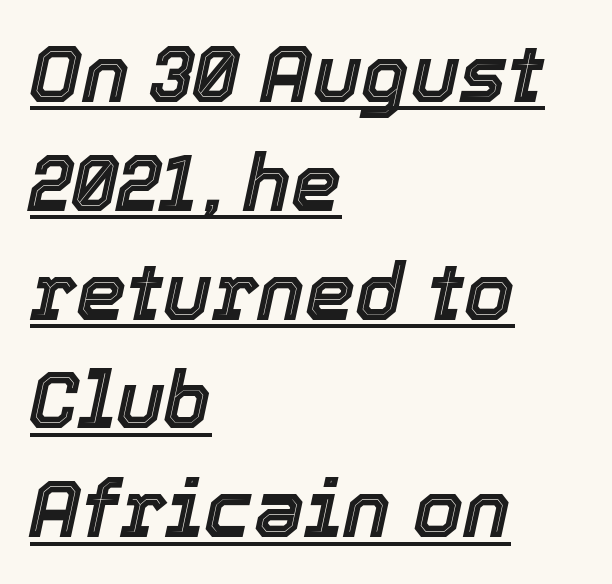
The ragged edge is on the right, which tells us the setting is flush left. Underlined type. Short note: letters normally spaced. These lines were composed using italics. Here the designer chose a conventional face with non-uniform glyph widths.
